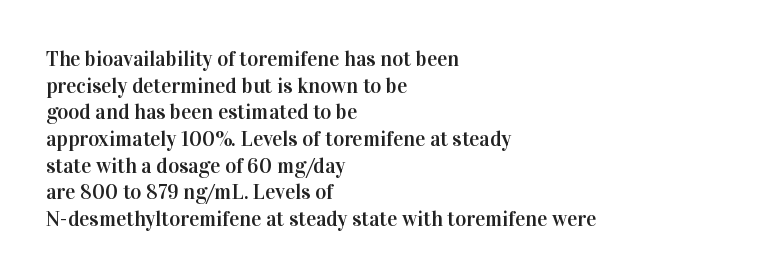
{"italic": "no", "underline": "no", "align": "left", "line_spacing": "normal", "line_spacing_ratio": 1.27, "letter_spacing": "normal", "letter_spacing_em": 0.0, "glyph_px": 21}
